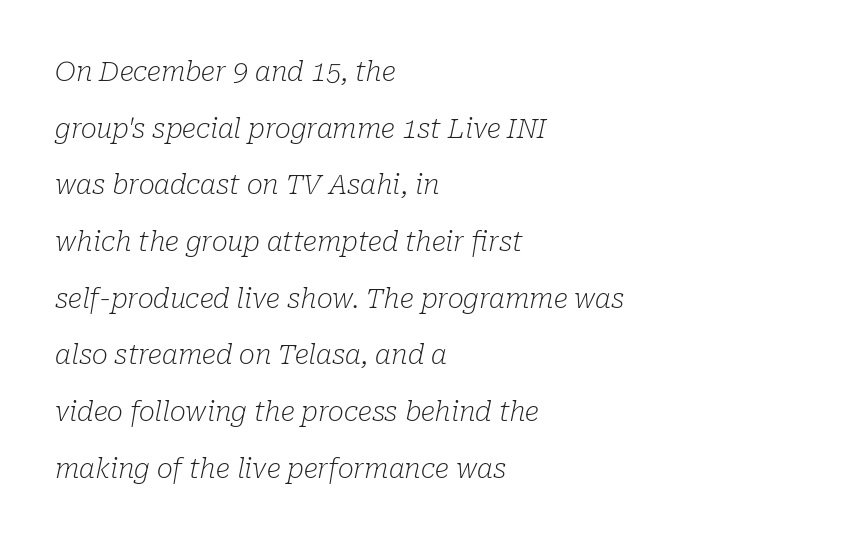
Q: Is the text bold? A: No.
Q: Is the text italic (slanted)? A: Yes, it leans right by about 10 degrees.
Q: Is the text underlined? A: No.
Q: How is the paragraph aligned? A: Left-aligned.
Q: Is the spacing between letters normal or unusually wide? A: Normal.
Q: Is the spacing between lines tight, normal or loose? A: Loose.
